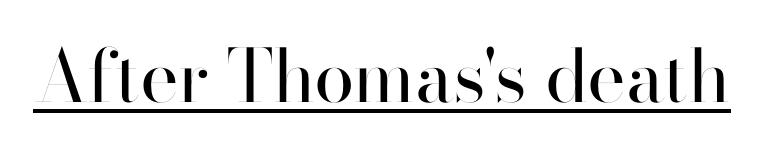
{"serif": "no", "italic": "no", "bold": "no", "weight": "regular", "width": "normal", "stroke_contrast": "high", "x_height": "small", "monospaced": "no", "underline": "yes", "letter_spacing": "normal", "letter_spacing_em": 0.0, "glyph_px": 73}
